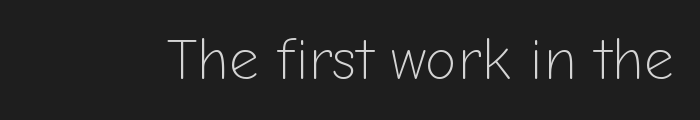
Q: Is the text bold? A: No.
Q: Is the text italic (slanted)? A: No, it is upright.
Q: Is the typeface a serif or a sans-serif typeface? A: Sans-serif.
Q: Is the text underlined? A: No.
Q: Is the spacing between letters normal or unusually wide? A: Normal.
Q: Width (condensed, normal, or wide)? A: Normal.
Q: Stroke contrast? A: Low.
Q: x-height? A: Medium.
Q: Monospaced? A: No.
